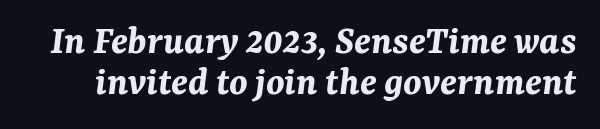
{"italic": "yes", "lean": "right", "slant_degrees": 7, "bold": "yes", "weight": "bold", "width": "normal", "stroke_contrast": "medium", "x_height": "medium", "monospaced": "no", "underline": "no", "line_spacing": "tight", "line_spacing_ratio": 0.99, "letter_spacing": "normal", "letter_spacing_em": 0.0, "glyph_px": 41}
